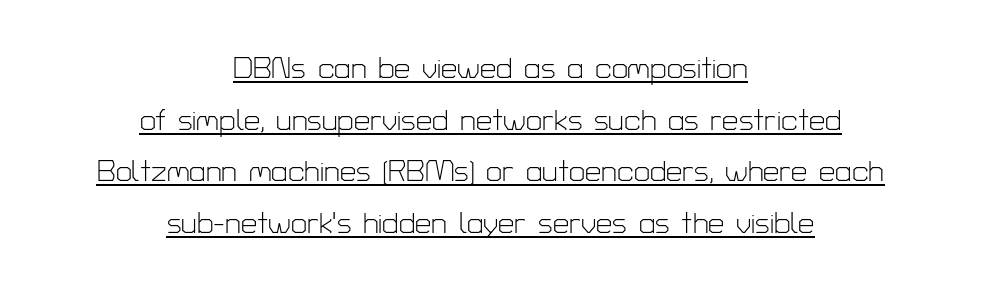
{"serif": "no", "italic": "no", "bold": "no", "weight": "light", "width": "normal", "stroke_contrast": "low", "x_height": "medium", "monospaced": "no", "underline": "yes", "align": "center", "line_spacing_ratio": 1.78, "letter_spacing": "normal", "letter_spacing_em": 0.0, "glyph_px": 29}
